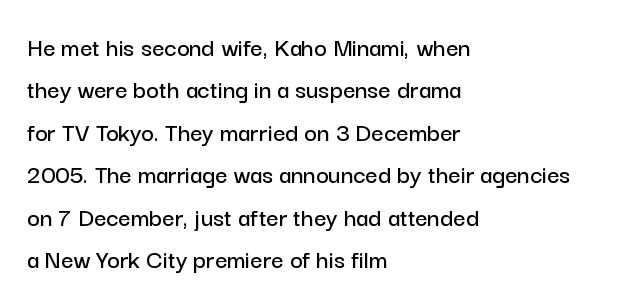
Q: Is the text italic (slanted)? A: No, it is upright.
Q: Is the text underlined? A: No.
Q: How is the paragraph aligned? A: Left-aligned.
Q: Is the spacing between letters normal or unusually wide? A: Normal.
Q: Is the spacing between lines tight, normal or loose? A: Normal.
